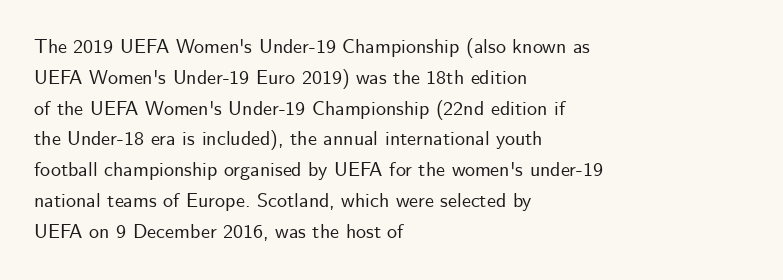
Letter spacing: default. This rendering uses left alignment, leaving the right contour irregular. The axis of the letterforms is exactly vertical. Evenly set lines give the paragraph a standard silhouette.
